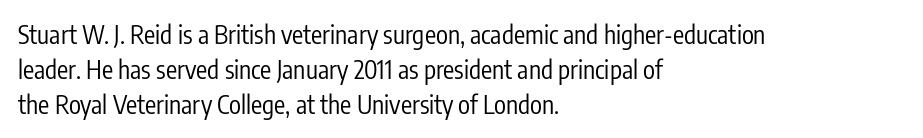
{"italic": "no", "bold": "no", "underline": "no", "align": "left", "line_spacing": "normal", "line_spacing_ratio": 1.4, "letter_spacing": "normal", "letter_spacing_em": 0.0, "glyph_px": 25}
